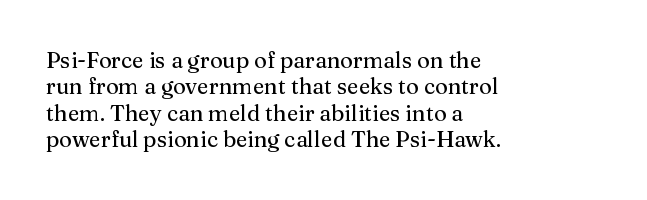
{"italic": "no", "underline": "no", "align": "left", "line_spacing_ratio": 1.2, "letter_spacing": "normal", "letter_spacing_em": 0.0, "glyph_px": 22}
